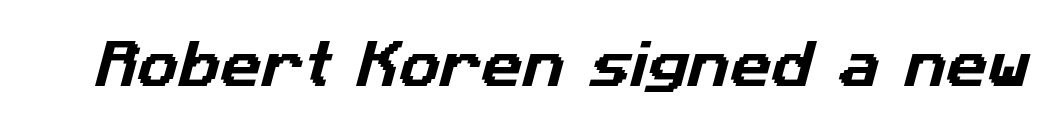
Q: Is the typeface a serif or a sans-serif typeface? A: Sans-serif.
Q: Is the text underlined? A: No.
Q: Is the spacing between letters normal or unusually wide? A: Normal.
Q: Width (condensed, normal, or wide)? A: Normal.
Q: Stroke contrast? A: Low.
Q: x-height? A: Medium.
Q: Monospaced? A: No.
